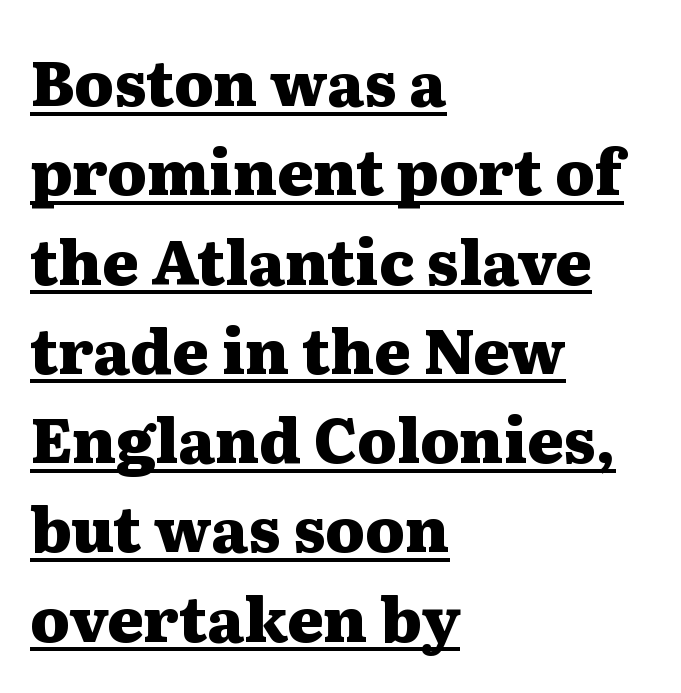
{"serif": "yes", "italic": "no", "bold": "yes", "weight": "heavy", "width": "wide", "stroke_contrast": "medium", "x_height": "medium", "monospaced": "no", "underline": "yes", "align": "left", "line_spacing": "normal", "line_spacing_ratio": 1.44, "letter_spacing": "normal", "letter_spacing_em": 0.0, "glyph_px": 62}
